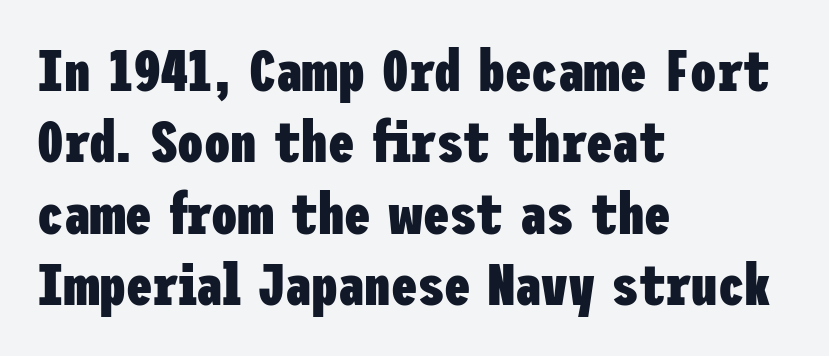
{"serif": "no", "italic": "no", "bold": "yes", "weight": "heavy", "width": "condensed", "stroke_contrast": "low", "x_height": "medium", "underline": "no", "align": "left", "line_spacing_ratio": 1.21, "letter_spacing": "normal", "letter_spacing_em": 0.0, "glyph_px": 59}
